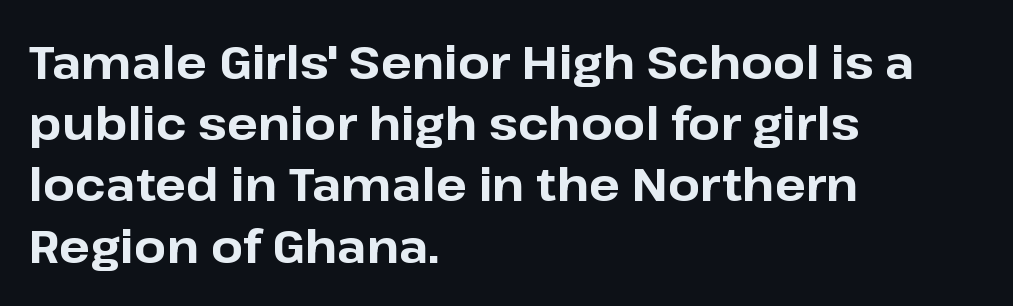
Q: Is the text bold? A: Yes.
Q: Is the text italic (slanted)? A: No, it is upright.
Q: Is the typeface a serif or a sans-serif typeface? A: Sans-serif.
Q: Is the text underlined? A: No.
Q: How is the paragraph aligned? A: Left-aligned.
Q: Is the spacing between letters normal or unusually wide? A: Normal.
Q: Is the spacing between lines tight, normal or loose? A: Normal.
Q: Width (condensed, normal, or wide)? A: Normal.
Q: Stroke contrast? A: Low.
Q: x-height? A: Medium.
Q: Monospaced? A: No.
